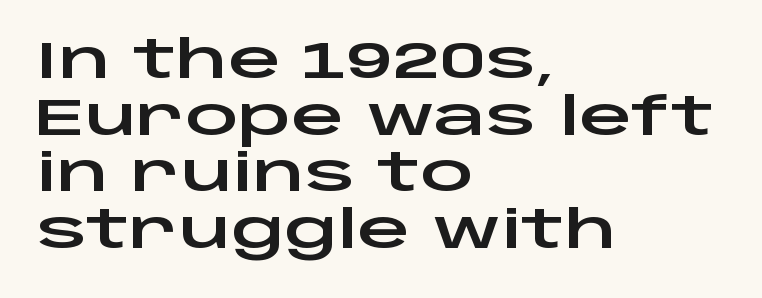
{"serif": "no", "italic": "no", "width": "wide", "stroke_contrast": "low", "x_height": "large", "monospaced": "no", "underline": "no", "align": "left", "line_spacing": "tight", "line_spacing_ratio": 1.09, "letter_spacing": "normal", "letter_spacing_em": 0.0, "glyph_px": 52}
